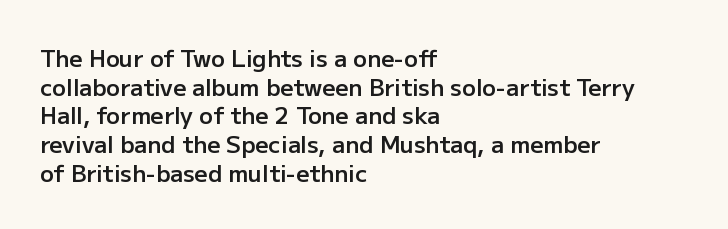
The specimen omits any rule beneath the text block's lines. The type sits square on the baseline with zero lean. This block has exactly the height ordinary leading produces. Does extra space separate the letters? No, they use regular spacing.
